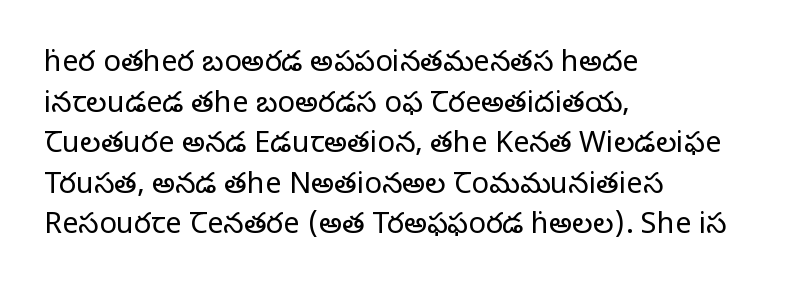
{"serif": "yes", "italic": "no", "bold": "no", "weight": "regular", "width": "normal", "stroke_contrast": "low", "x_height": "large", "monospaced": "no", "underline": "no", "align": "left", "line_spacing": "normal", "line_spacing_ratio": 1.4, "letter_spacing": "normal", "letter_spacing_em": 0.0, "glyph_px": 29}
